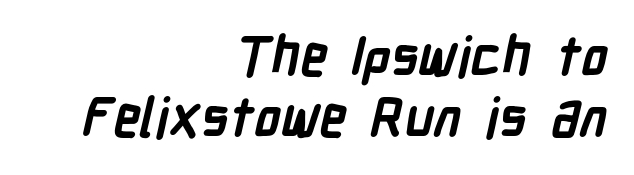
Q: Is the text bold? A: Yes.
Q: Is the typeface a serif or a sans-serif typeface? A: Sans-serif.
Q: Is the text underlined? A: No.
Q: How is the paragraph aligned? A: Right-aligned.
Q: Is the spacing between letters normal or unusually wide? A: Normal.
Q: Is the spacing between lines tight, normal or loose? A: Tight.
Q: Width (condensed, normal, or wide)? A: Condensed.
Q: Stroke contrast? A: Low.
Q: x-height? A: Medium.
Q: Monospaced? A: No.
